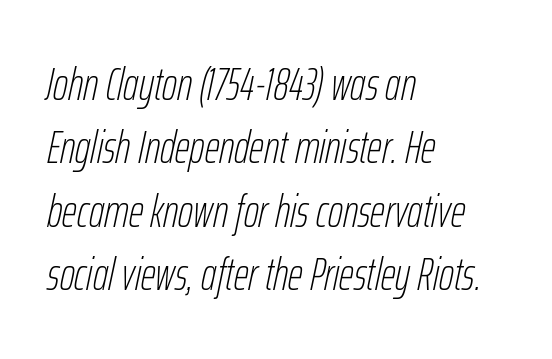
{"italic": "yes", "lean": "right", "slant_degrees": 12, "bold": "no", "weight": "thin", "width": "condensed", "stroke_contrast": "low", "x_height": "medium", "monospaced": "no", "underline": "no", "align": "left", "line_spacing": "normal", "line_spacing_ratio": 1.38, "letter_spacing": "normal", "letter_spacing_em": 0.0, "glyph_px": 46}
